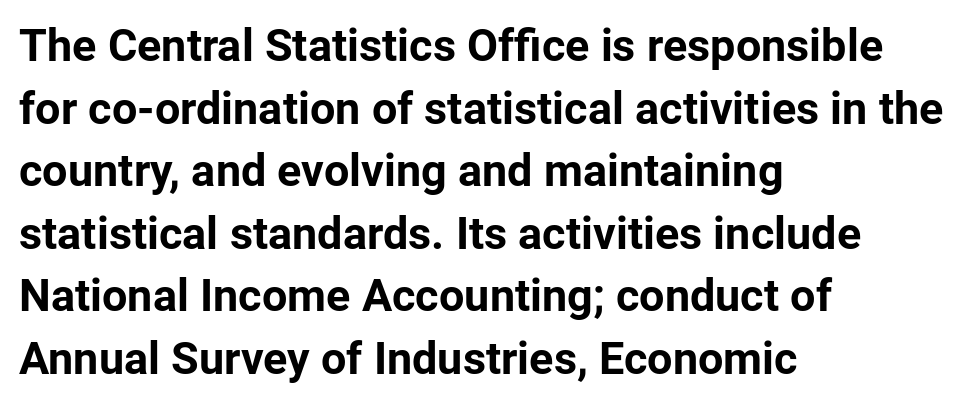
This block has exactly the height ordinary leading produces. Typesetter's note: full bold, strokes at maximum text heaviness. The paragraph has a hard left edge and a soft right edge. Every character sits straight up, as roman type does. Serif or sans? Sans — the stroke terminals are bare.
